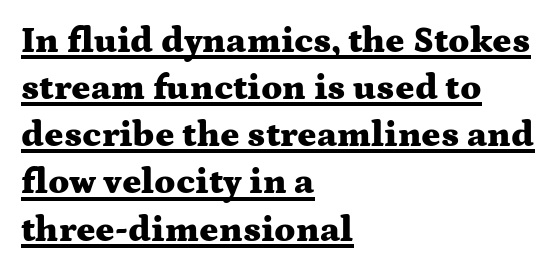
The image shows 36 px heavy, wide serif type, upright; set left-aligned, normal line spacing (1.31x), normal letter spacing, underlined; medium stroke contrast and a medium x-height.
